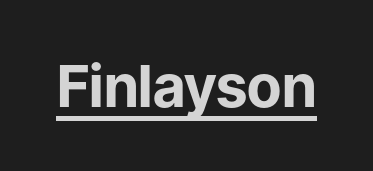
{"serif": "no", "italic": "no", "bold": "yes", "weight": "bold", "width": "normal", "stroke_contrast": "low", "x_height": "medium", "monospaced": "no", "underline": "yes", "letter_spacing": "normal", "letter_spacing_em": 0.0, "glyph_px": 58}
